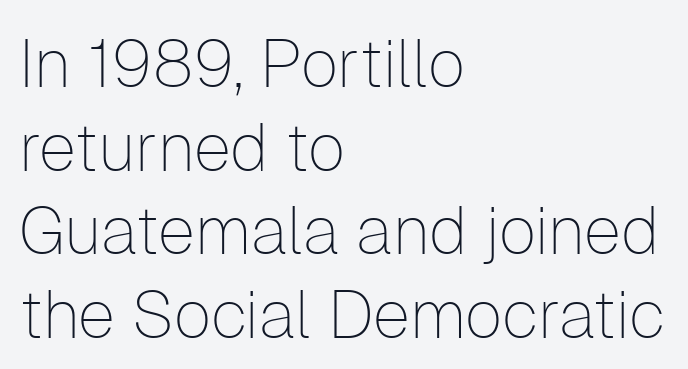
The image shows 67 px thin sans-serif type, upright; set left-aligned, normal line spacing (1.25x), normal letter spacing, not underlined; low stroke contrast and a medium x-height.
